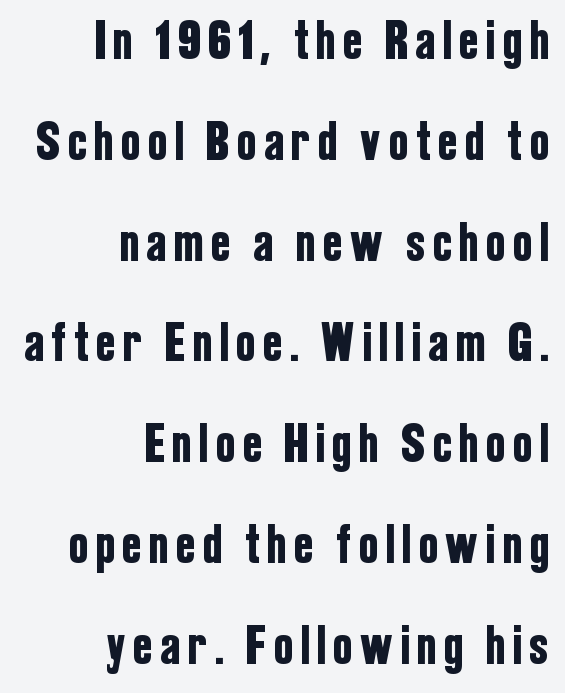
The image shows 56 px condensed sans-serif type, upright; set right-aligned, line spacing 1.8x, not underlined; low stroke contrast and a medium x-height.
